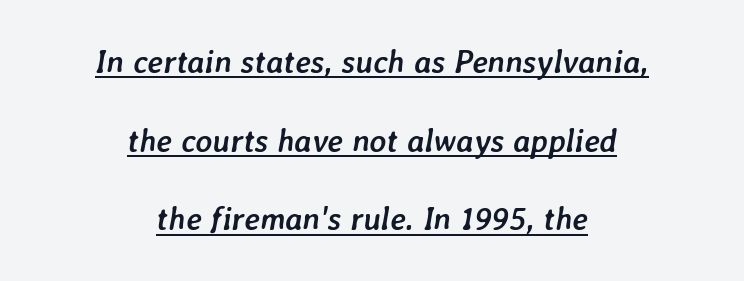
The image shows 32 px semibold type, italic (leaning right); set centered, loose line spacing (2.46x), normal letter spacing, underlined; low stroke contrast and a medium x-height.
